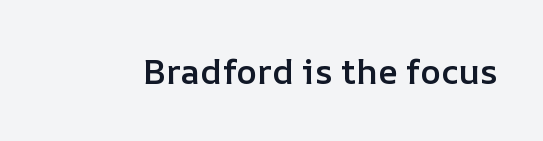
Lines of text with bare space underneath. This is the regular roman posture of the typeface. Compared with an ordinary text face, these strokes are moderately heavier — a semibold. Note the varied advance widths — an 'i' is clearly narrower than an 'm'. Compared with typical body copy, the letter spacing here is the same.
